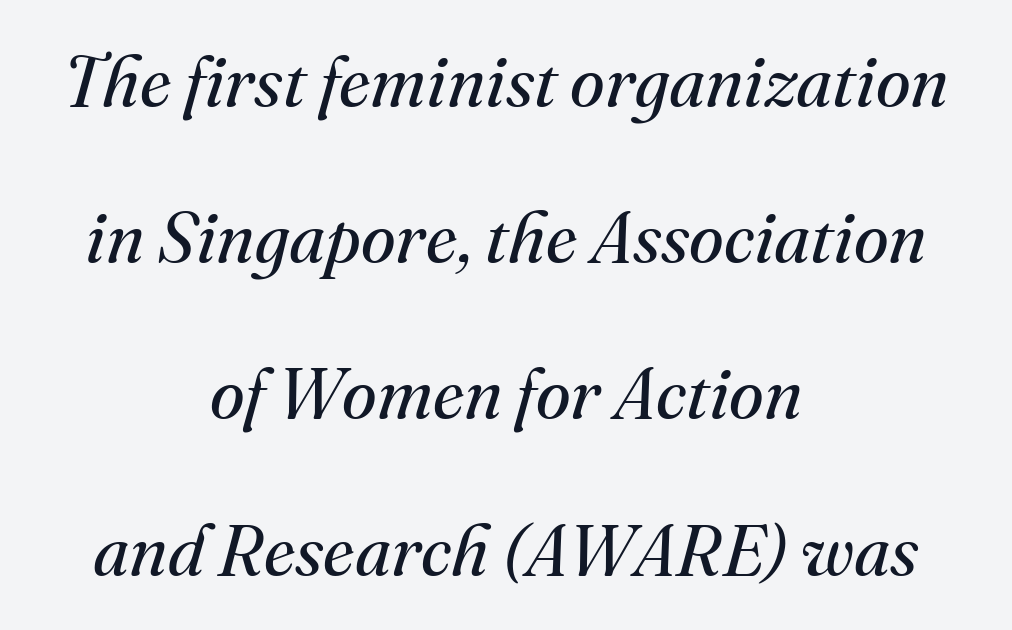
Q: Is the text bold? A: No.
Q: Is the text italic (slanted)? A: Yes, it leans right by about 16 degrees.
Q: Is the typeface a serif or a sans-serif typeface? A: Serif.
Q: Is the text underlined? A: No.
Q: How is the paragraph aligned? A: Centered.
Q: Is the spacing between letters normal or unusually wide? A: Normal.
Q: Is the spacing between lines tight, normal or loose? A: Loose.
Q: Width (condensed, normal, or wide)? A: Normal.
Q: Stroke contrast? A: Medium.
Q: x-height? A: Small.
Q: Monospaced? A: No.
